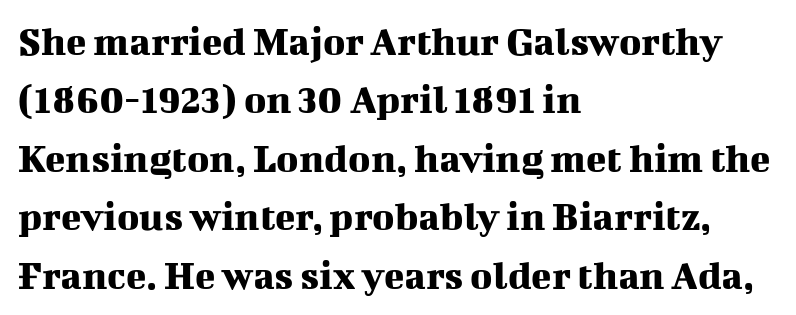
{"serif": "yes", "italic": "no", "width": "normal", "stroke_contrast": "medium", "x_height": "medium", "monospaced": "no", "underline": "no", "align": "left", "line_spacing": "normal", "line_spacing_ratio": 1.39, "letter_spacing": "normal", "letter_spacing_em": 0.0, "glyph_px": 42}
